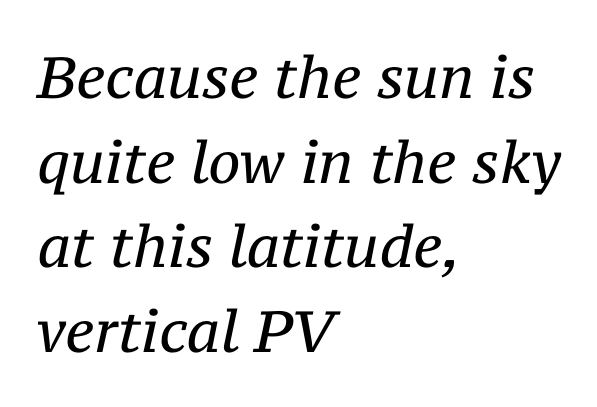
Q: Is the text bold? A: No.
Q: Is the text italic (slanted)? A: Yes, it leans right by about 12 degrees.
Q: Is the typeface a serif or a sans-serif typeface? A: Serif.
Q: Is the text underlined? A: No.
Q: How is the paragraph aligned? A: Left-aligned.
Q: Is the spacing between letters normal or unusually wide? A: Normal.
Q: Is the spacing between lines tight, normal or loose? A: Normal.
Q: Width (condensed, normal, or wide)? A: Normal.
Q: Stroke contrast? A: Medium.
Q: x-height? A: Medium.
Q: Monospaced? A: No.
